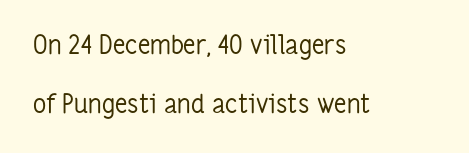
Q: Is the text bold? A: No.
Q: Is the text italic (slanted)? A: No, it is upright.
Q: Is the text underlined? A: No.
Q: How is the paragraph aligned? A: Left-aligned.
Q: Is the spacing between letters normal or unusually wide? A: Normal.
Q: Is the spacing between lines tight, normal or loose? A: Loose.
